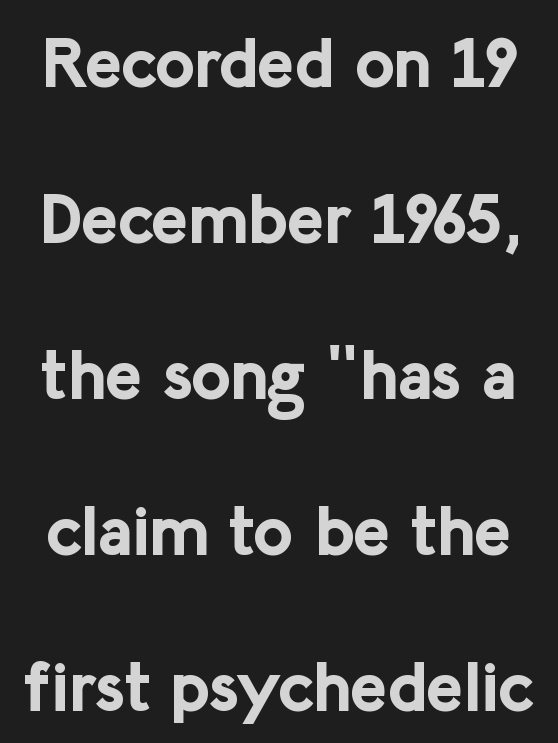
The specimen reads as upright at a glance. The passage shown is not underscored anywhere. This sample uses plain, unmodified letter spacing. Varying glyph widths throughout — classic text-font behaviour. Regarding serifs, this sample does without them.
